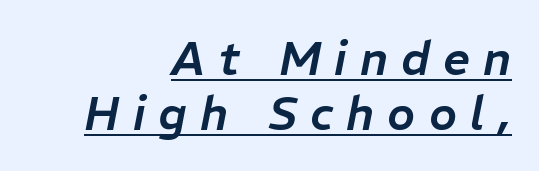
{"italic": "yes", "lean": "right", "slant_degrees": 11, "width": "normal", "stroke_contrast": "low", "x_height": "medium", "monospaced": "no", "underline": "yes", "align": "right", "line_spacing_ratio": 1.17, "letter_spacing": "wide", "letter_spacing_em": 0.28, "glyph_px": 47}
